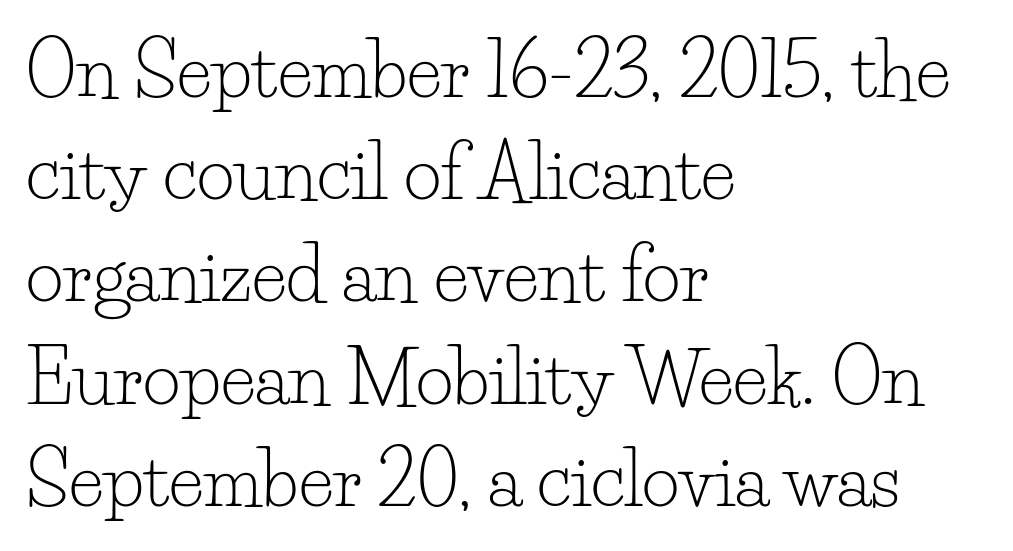
The image shows 73 px light serif type, upright; set left-aligned, normal line spacing (1.4x), normal letter spacing, not underlined; low stroke contrast and a small x-height.
